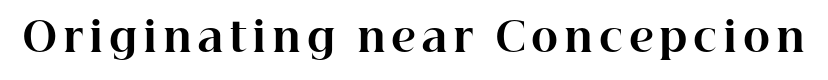
Do the characters align in a grid? No, the font is proportional. Look at the stroke-to-counter ratio: heavy, a bold. The string is rendered with underlining switched off. Is this a sans? No — the strokes have serifs. The lettering stays uniformly vertical, giving the passage a roman look.
